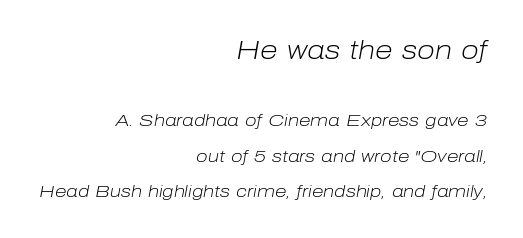
The image shows 26 px text type, italic (leaning right); set right-aligned, loose line spacing (2.09x), normal letter spacing, not underlined; the first (top) block is 1.53x larger.
